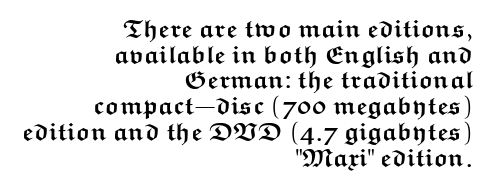
The image shows 25 px bold type, upright; set right-aligned, tight line spacing (1.03x), normal letter spacing, not underlined.
